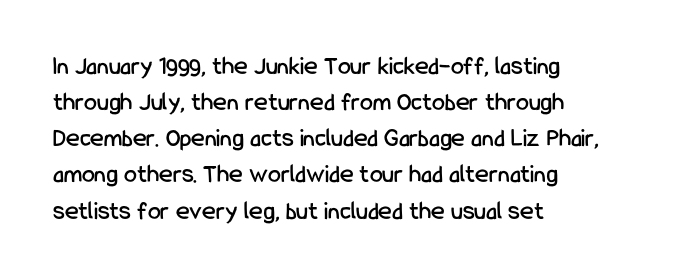
The image shows 26 px text type, upright; set left-aligned, normal line spacing (1.39x), normal letter spacing, not underlined.
